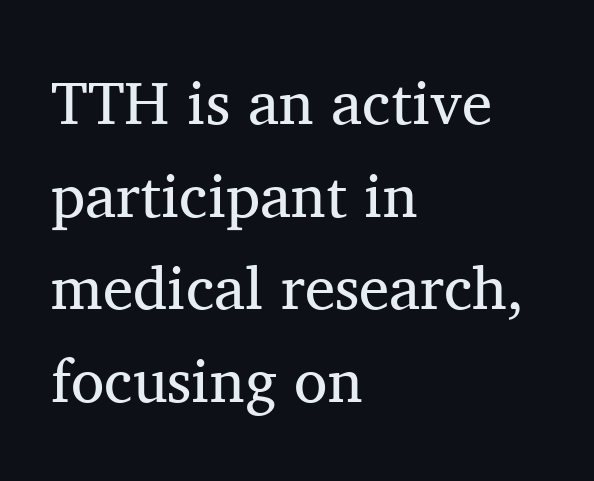
The image shows 61 px regular-weight serif type, upright; set left-aligned, normal line spacing (1.52x), normal letter spacing, not underlined; medium stroke contrast and a medium x-height.
